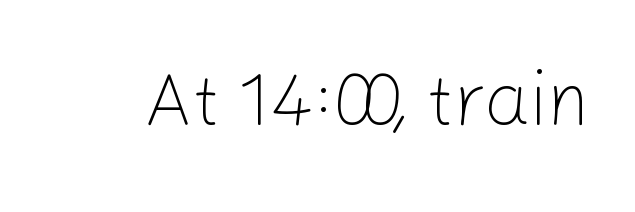
{"serif": "no", "italic": "no", "bold": "no", "weight": "light", "width": "normal", "stroke_contrast": "low", "x_height": "medium", "monospaced": "no", "underline": "no", "letter_spacing": "normal", "letter_spacing_em": 0.0, "glyph_px": 74}
